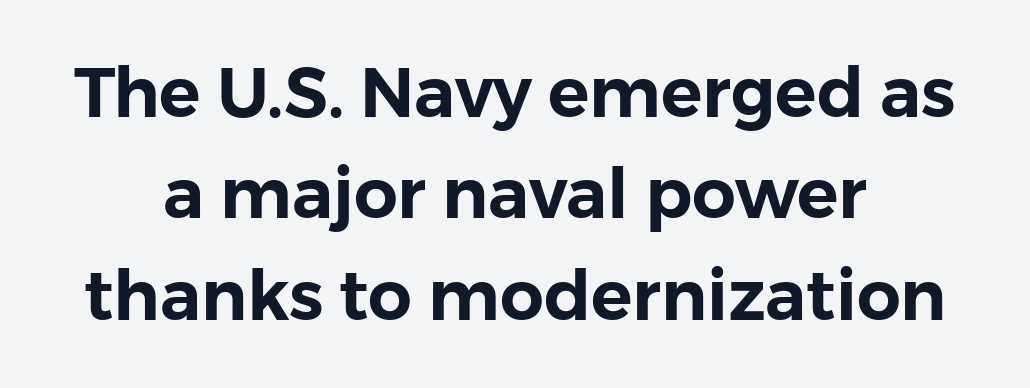
{"serif": "no", "italic": "no", "width": "normal", "stroke_contrast": "low", "x_height": "medium", "monospaced": "no", "underline": "no", "align": "center", "line_spacing": "normal", "line_spacing_ratio": 1.47, "letter_spacing": "normal", "letter_spacing_em": 0.0, "glyph_px": 69}
